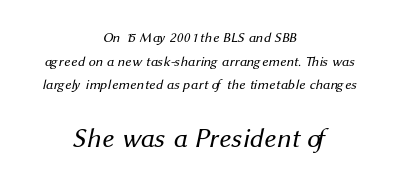
Q: Is the text bold? A: No.
Q: Is the text underlined? A: No.
Q: How is the paragraph aligned? A: Centered.
Q: Is the spacing between letters normal or unusually wide? A: Normal.
Q: Is the spacing between lines tight, normal or loose? A: Normal.
Q: Which block of text is set in a larger size, the first (top) or the second (bottom)? A: The second (bottom) one.
